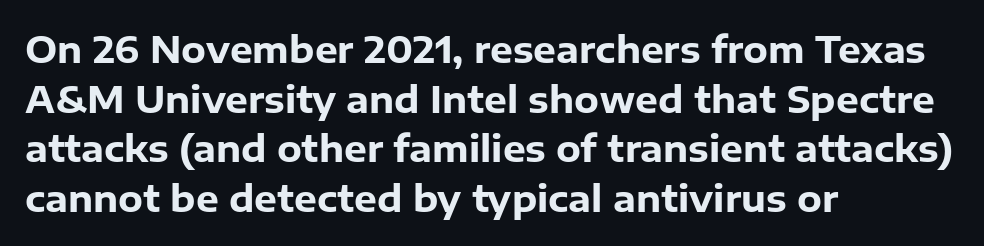
{"serif": "no", "italic": "no", "bold": "yes", "weight": "heavy", "width": "normal", "stroke_contrast": "low", "x_height": "medium", "monospaced": "no", "underline": "no", "align": "left", "line_spacing": "normal", "line_spacing_ratio": 1.38, "letter_spacing": "normal", "letter_spacing_em": 0.0, "glyph_px": 36}
